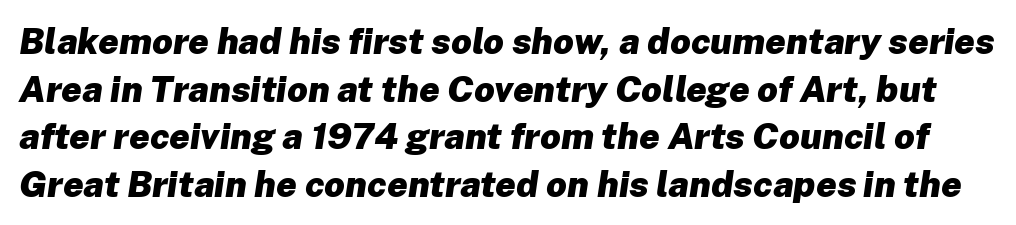
{"italic": "yes", "lean": "right", "slant_degrees": 8, "bold": "yes", "weight": "heavy", "width": "normal", "stroke_contrast": "low", "x_height": "medium", "monospaced": "no", "underline": "no", "line_spacing": "normal", "line_spacing_ratio": 1.32, "letter_spacing": "normal", "letter_spacing_em": 0.0, "glyph_px": 36}
